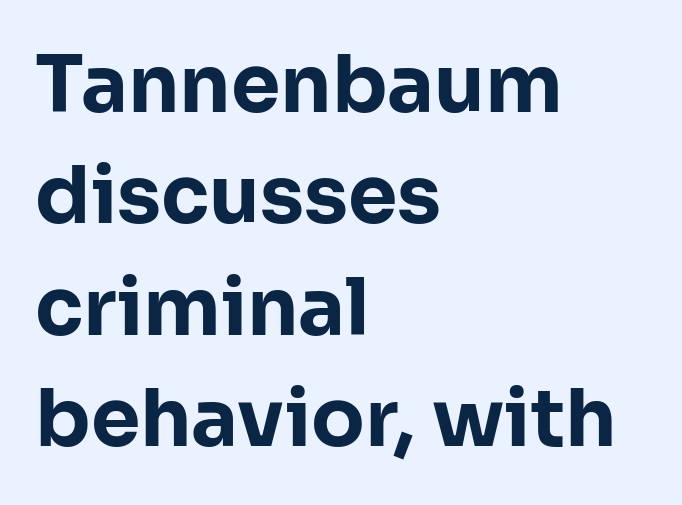
Q: Is the text bold? A: Yes.
Q: Is the text italic (slanted)? A: No, it is upright.
Q: Is the typeface a serif or a sans-serif typeface? A: Sans-serif.
Q: Is the text underlined? A: No.
Q: How is the paragraph aligned? A: Left-aligned.
Q: Is the spacing between letters normal or unusually wide? A: Normal.
Q: Is the spacing between lines tight, normal or loose? A: Normal.
Q: Width (condensed, normal, or wide)? A: Normal.
Q: Stroke contrast? A: Low.
Q: x-height? A: Medium.
Q: Monospaced? A: No.
